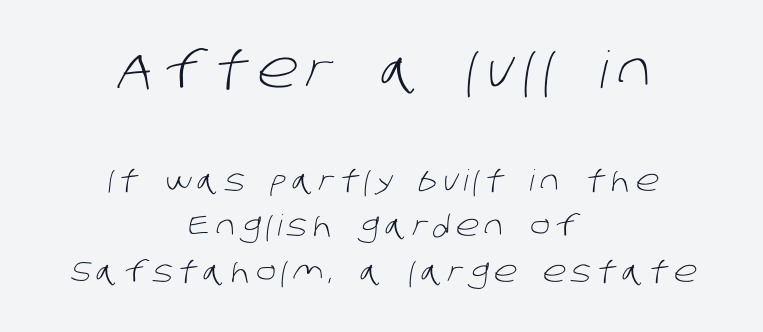
The paragraph shown floats in the horizontal middle. The passage shown is typed in a proportional face where columns would drift. The face looks like a standard text weight, possibly lighter. These lines sit exactly where default settings would place them.
